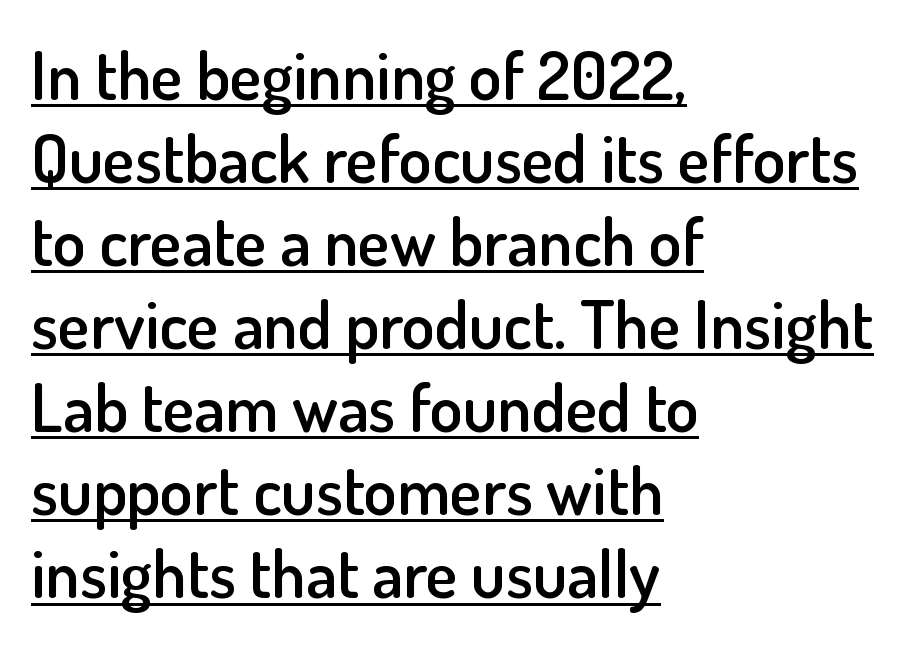
{"serif": "no", "italic": "no", "bold": "semi", "weight": "semibold", "width": "normal", "stroke_contrast": "low", "x_height": "small", "monospaced": "no", "underline": "yes", "align": "left", "line_spacing_ratio": 1.24, "letter_spacing": "normal", "letter_spacing_em": 0.0, "glyph_px": 67}
